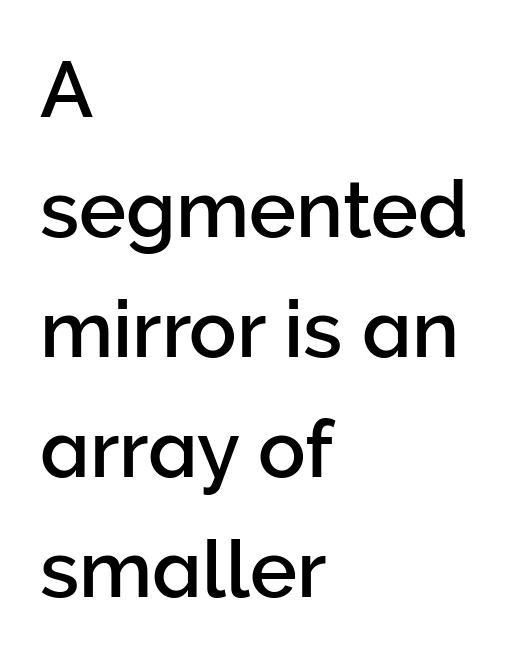
Unlike a traditional serif, this face leaves its strokes unadorned. Check under the words: just untouched page. Rows of type keep a routine distance in the vertical direction. A typesetter would call this zero additional tracking.
